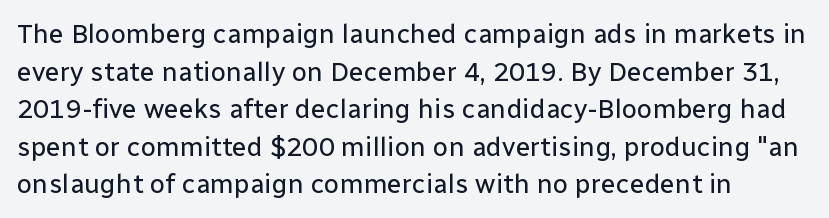
The image shows 27 px text type, upright; set normal line spacing (1.39x), normal letter spacing, not underlined.
